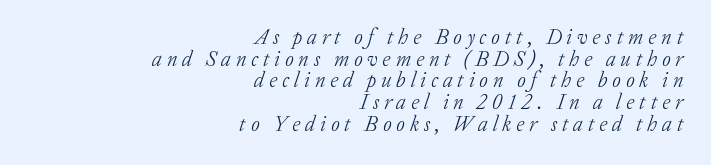
{"italic": "yes", "lean": "right", "slant_degrees": 20, "bold": "no", "underline": "no", "align": "right", "line_spacing": "tight", "line_spacing_ratio": 1.03, "letter_spacing": "wide", "letter_spacing_em": 0.23, "glyph_px": 21}
